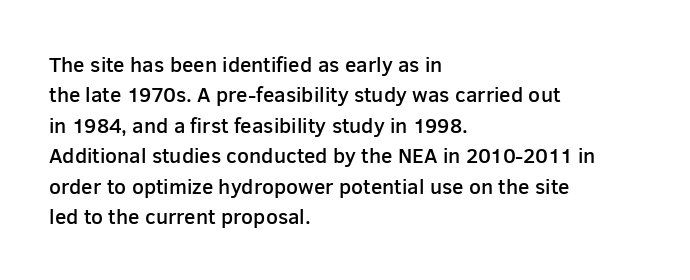
Q: Is the text bold? A: Semi-bold.
Q: Is the text italic (slanted)? A: No, it is upright.
Q: Is the text underlined? A: No.
Q: How is the paragraph aligned? A: Left-aligned.
Q: Is the spacing between letters normal or unusually wide? A: Normal.
Q: Is the spacing between lines tight, normal or loose? A: Normal.
